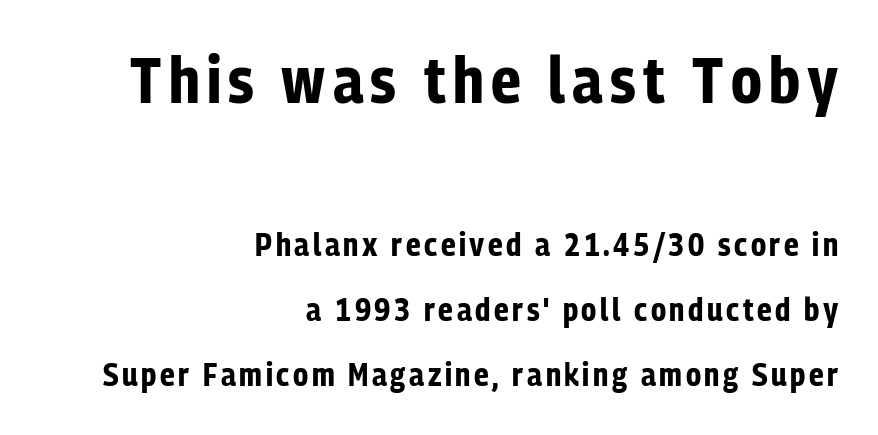
Q: Is the text bold? A: Yes.
Q: Is the text italic (slanted)? A: No, it is upright.
Q: Is the typeface a serif or a sans-serif typeface? A: Sans-serif.
Q: Is the text underlined? A: No.
Q: How is the paragraph aligned? A: Right-aligned.
Q: Is the spacing between lines tight, normal or loose? A: Loose.
Q: Which block of text is set in a larger size, the first (top) or the second (bottom)? A: The first (top) one.
Q: Width (condensed, normal, or wide)? A: Condensed.
Q: Stroke contrast? A: Low.
Q: x-height? A: Medium.
Q: Monospaced? A: No.
